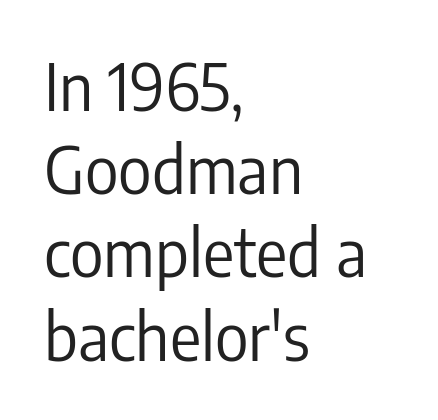
The image shows 65 px regular-weight, condensed sans-serif type, upright; set left-aligned, normal line spacing (1.28x), normal letter spacing, not underlined; low stroke contrast and a medium x-height.
